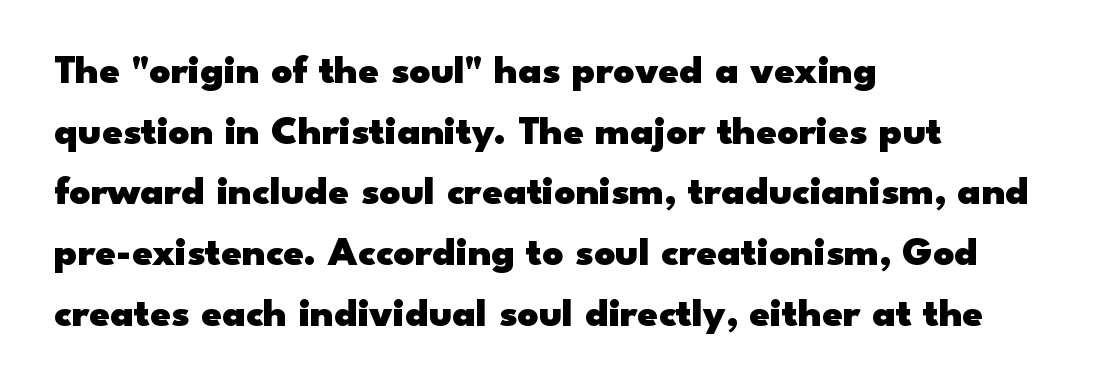
The image shows 41 px heavy, wide sans-serif type, upright; set left-aligned, normal line spacing (1.48x), normal letter spacing, not underlined; low stroke contrast and a small x-height.
